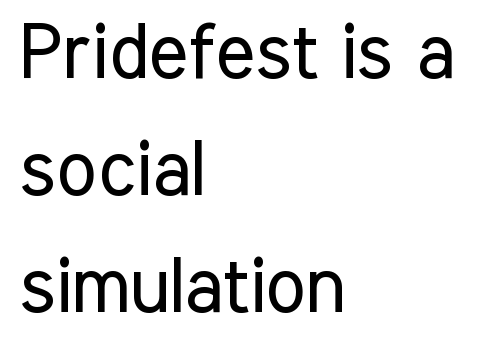
The image shows 76 px regular-weight, condensed sans-serif type, upright; set left-aligned, normal line spacing (1.54x), normal letter spacing, not underlined; low stroke contrast and a medium x-height.
